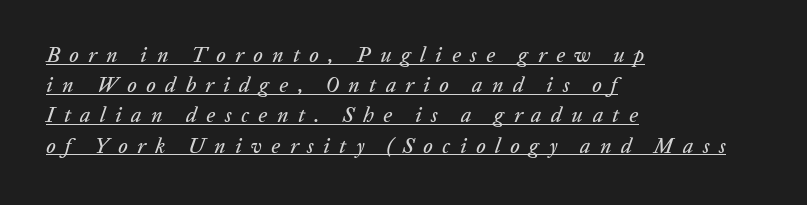
Would a proofreader flag this as italicized? Yes. Has an underline been added? It has. Tracking here is generous; glyphs stand well apart from one another. All the whitespace from short lines collects on the right. Reading down the column, the eye jumps a familiar distance to each next line.
